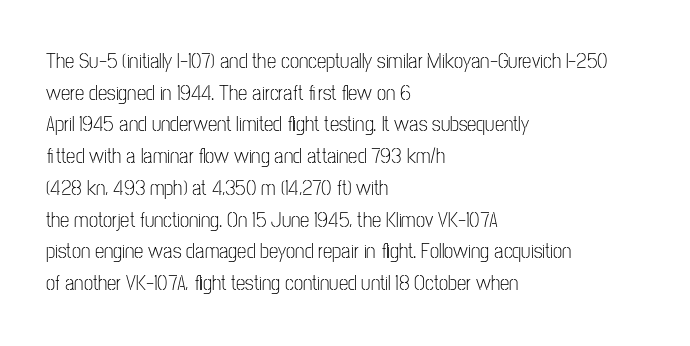
Style check: upright. Leftover space on each line is placed entirely after the last word. The rows are spaced the way most documents space them. The font is comparable to plain body text, perhaps lighter. Honestly, there is no underline to notice here at all. Nobody touched the tracking dial on this one.
